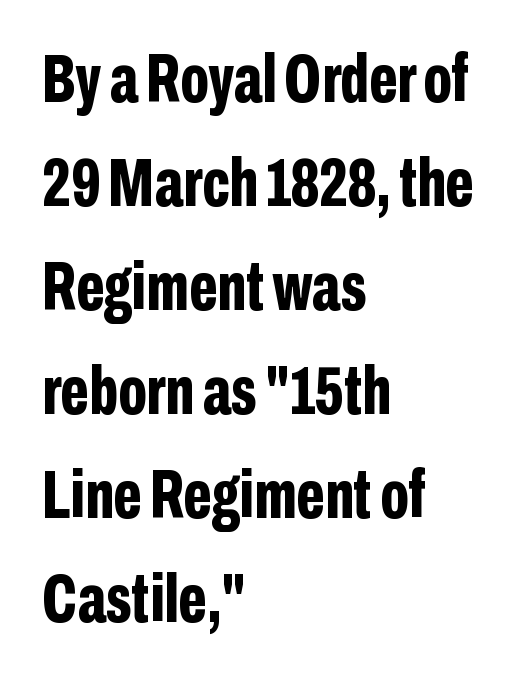
Q: Is the text bold? A: Yes.
Q: Is the text italic (slanted)? A: No, it is upright.
Q: Is the typeface a serif or a sans-serif typeface? A: Sans-serif.
Q: Is the text underlined? A: No.
Q: How is the paragraph aligned? A: Left-aligned.
Q: Is the spacing between letters normal or unusually wide? A: Normal.
Q: Is the spacing between lines tight, normal or loose? A: Normal.
Q: Width (condensed, normal, or wide)? A: Condensed.
Q: Stroke contrast? A: Low.
Q: x-height? A: Medium.
Q: Monospaced? A: No.
